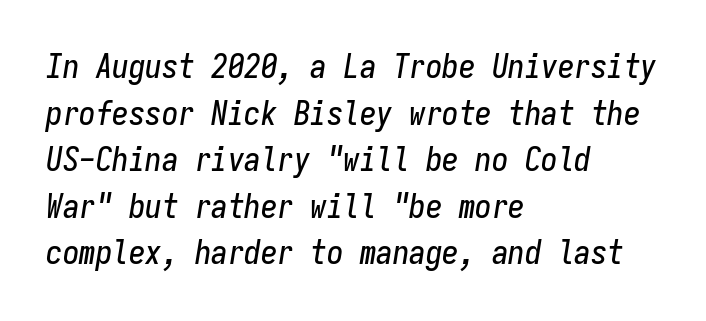
{"italic": "yes", "lean": "right", "slant_degrees": 9, "width": "condensed", "stroke_contrast": "low", "x_height": "medium", "monospaced": "yes", "underline": "no", "align": "left", "line_spacing": "normal", "line_spacing_ratio": 1.41, "letter_spacing": "normal", "letter_spacing_em": 0.0, "glyph_px": 33}
